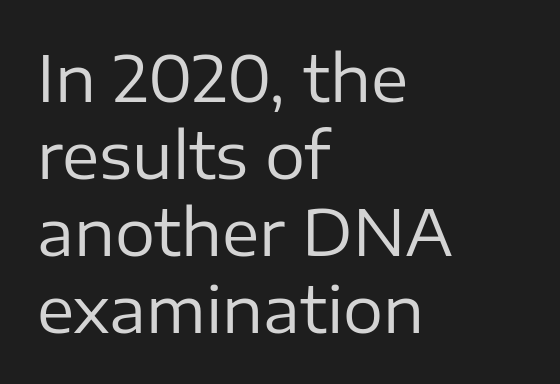
{"serif": "no", "italic": "no", "bold": "no", "weight": "regular", "width": "normal", "stroke_contrast": "low", "x_height": "medium", "monospaced": "no", "underline": "no", "align": "left", "line_spacing_ratio": 1.22, "letter_spacing": "normal", "letter_spacing_em": 0.0, "glyph_px": 63}
